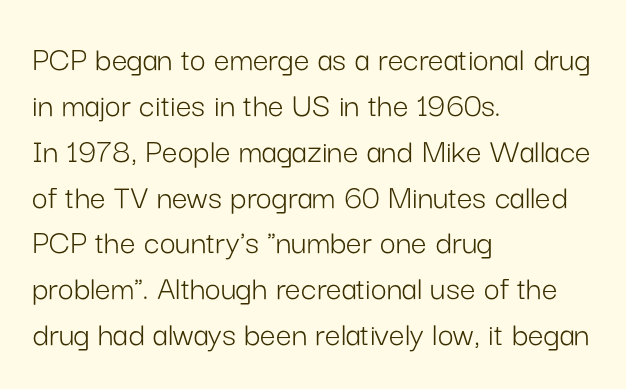
Q: Is the text bold? A: No.
Q: Is the text italic (slanted)? A: No, it is upright.
Q: Is the typeface a serif or a sans-serif typeface? A: Sans-serif.
Q: Is the text underlined? A: No.
Q: How is the paragraph aligned? A: Left-aligned.
Q: Is the spacing between letters normal or unusually wide? A: Normal.
Q: Is the spacing between lines tight, normal or loose? A: Normal.
Q: Width (condensed, normal, or wide)? A: Normal.
Q: Stroke contrast? A: Low.
Q: x-height? A: Medium.
Q: Monospaced? A: No.
